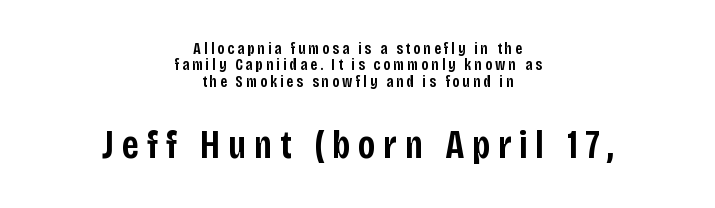
The image shows 40 px semibold, condensed sans-serif type, upright; set centered, tight line spacing (1.02x), not underlined; the second (bottom) block is 2.5x larger; low stroke contrast and a large x-height.
